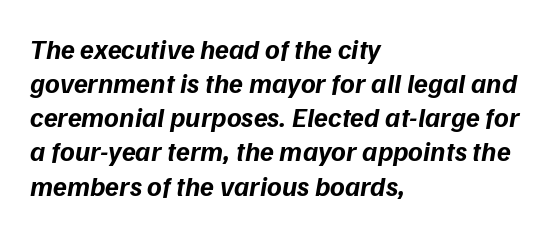
{"serif": "no", "bold": "yes", "weight": "bold", "width": "normal", "stroke_contrast": "low", "x_height": "medium", "monospaced": "no", "underline": "no", "align": "left", "line_spacing_ratio": 1.22, "letter_spacing": "normal", "letter_spacing_em": 0.0, "glyph_px": 28}
